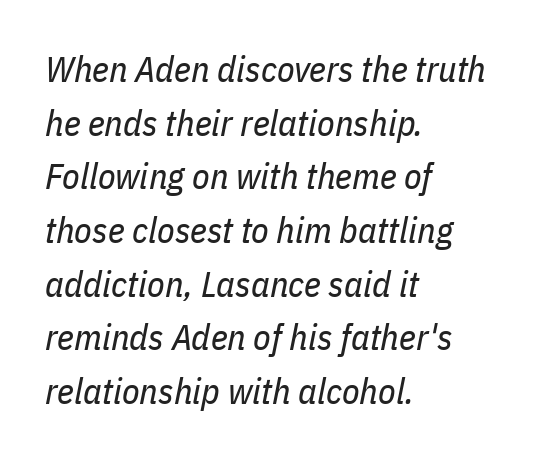
Weight: regular or lighter. Quick note: underline off. Students, note that the glyphs here touch the page at normal intervals. Is the block centered? No — it sits flush against the left margin. Character widths vary here, with narrow letters taking less room than wide ones.
